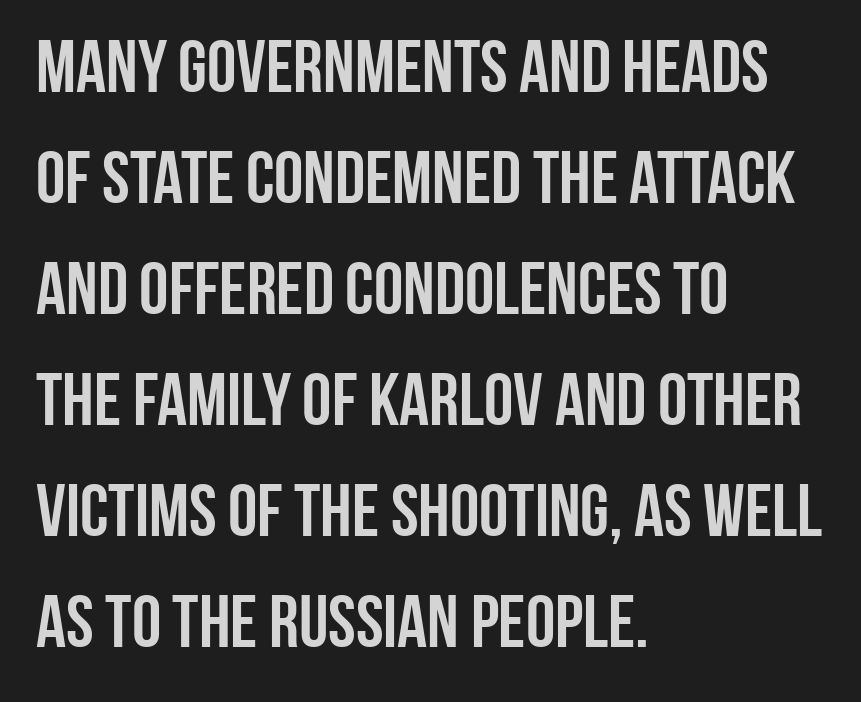
Q: Is the text bold? A: Yes.
Q: Is the text italic (slanted)? A: No, it is upright.
Q: Is the typeface a serif or a sans-serif typeface? A: Sans-serif.
Q: Is the text underlined? A: No.
Q: How is the paragraph aligned? A: Left-aligned.
Q: Is the spacing between letters normal or unusually wide? A: Normal.
Q: Is the spacing between lines tight, normal or loose? A: Normal.
Q: Width (condensed, normal, or wide)? A: Condensed.
Q: Stroke contrast? A: Low.
Q: x-height? A: Large.
Q: Monospaced? A: No.
